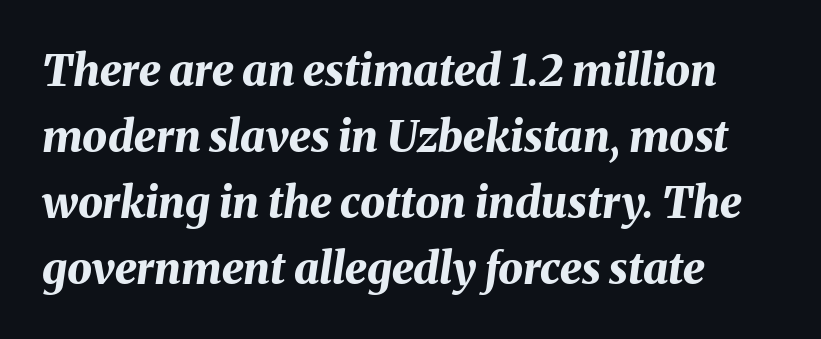
Q: Is the text bold? A: Yes.
Q: Is the text italic (slanted)? A: Yes, it leans right by about 8 degrees.
Q: Is the text underlined? A: No.
Q: How is the paragraph aligned? A: Left-aligned.
Q: Is the spacing between letters normal or unusually wide? A: Normal.
Q: Is the spacing between lines tight, normal or loose? A: Normal.
Q: Width (condensed, normal, or wide)? A: Normal.
Q: Stroke contrast? A: Medium.
Q: x-height? A: Medium.
Q: Monospaced? A: No.
